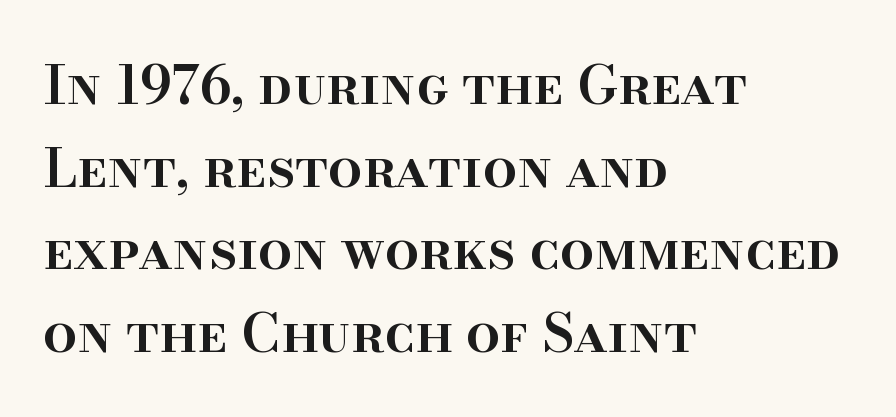
{"serif": "yes", "italic": "no", "bold": "semi", "weight": "semibold", "width": "normal", "stroke_contrast": "high", "x_height": "small", "monospaced": "no", "underline": "no", "align": "left", "line_spacing": "normal", "line_spacing_ratio": 1.53, "letter_spacing": "normal", "letter_spacing_em": 0.0, "glyph_px": 54}
